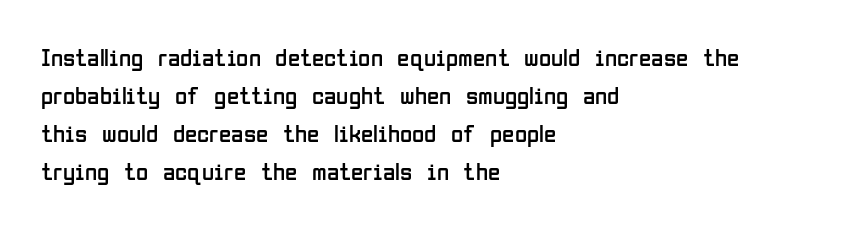
The image shows 25 px text type, upright; set left-aligned, normal line spacing (1.52x), normal letter spacing, not underlined.
